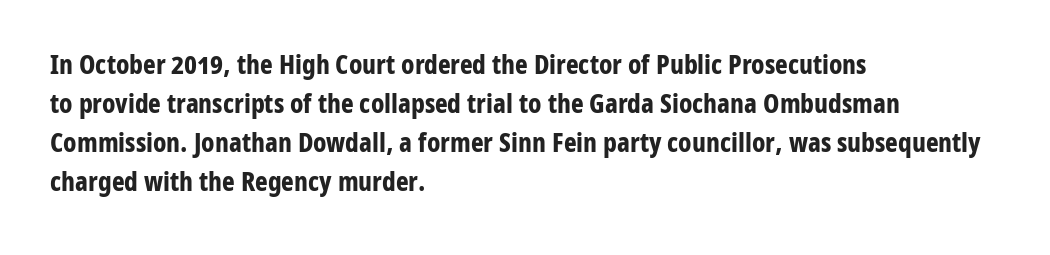
Line starts are locked; line ends wander. On the weight axis this lands at bold, roughly 700. Italic: no, the glyphs are upright roman. Glance below the letters and you will spot only blank space.
